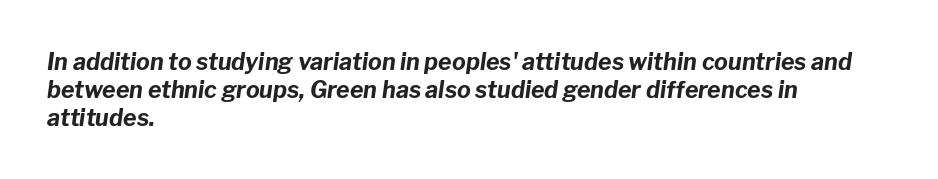
Heavy-handed strokes throughout: this text is bold. These lines stack with their left ends in a neat column. The tracking reads as untouched default to a designer's eye. Does the lettering tilt? It does — this is italic.
